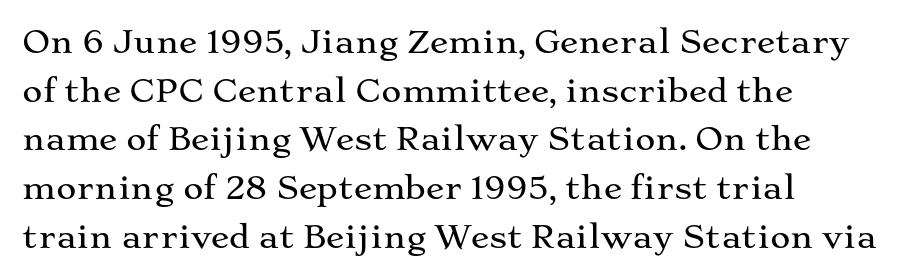
{"serif": "yes", "italic": "no", "width": "wide", "stroke_contrast": "medium", "x_height": "medium", "monospaced": "no", "underline": "no", "align": "left", "line_spacing": "normal", "line_spacing_ratio": 1.57, "letter_spacing": "normal", "letter_spacing_em": 0.0, "glyph_px": 31}
